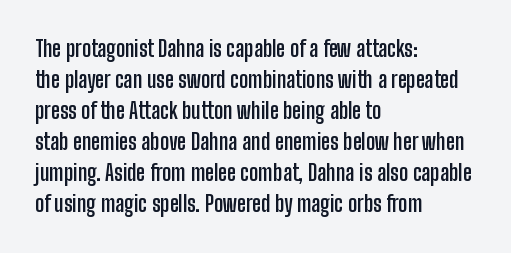
{"italic": "no", "bold": "yes", "underline": "no", "align": "left", "line_spacing": "normal", "line_spacing_ratio": 1.41, "letter_spacing": "normal", "letter_spacing_em": 0.0, "glyph_px": 22}
